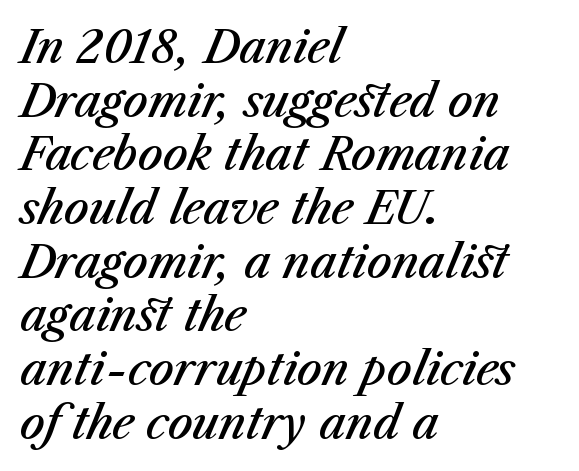
Q: Is the text bold? A: Semi-bold.
Q: Is the text italic (slanted)? A: Yes, it leans right by about 23 degrees.
Q: Is the text underlined? A: No.
Q: How is the paragraph aligned? A: Left-aligned.
Q: Is the spacing between letters normal or unusually wide? A: Normal.
Q: Width (condensed, normal, or wide)? A: Normal.
Q: Stroke contrast? A: Medium.
Q: x-height? A: Medium.
Q: Monospaced? A: No.
